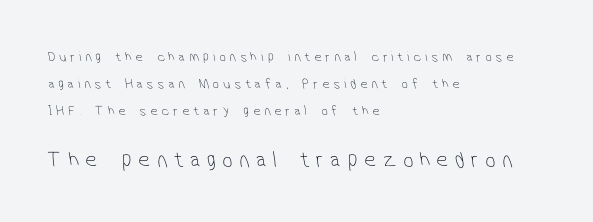
Q: Is the text bold? A: No.
Q: Is the text underlined? A: No.
Q: How is the paragraph aligned? A: Left-aligned.
Q: Is the spacing between letters normal or unusually wide? A: Unusually wide.
Q: Is the spacing between lines tight, normal or loose? A: Loose.
Q: Which block of text is set in a larger size, the first (top) or the second (bottom)? A: The second (bottom) one.
